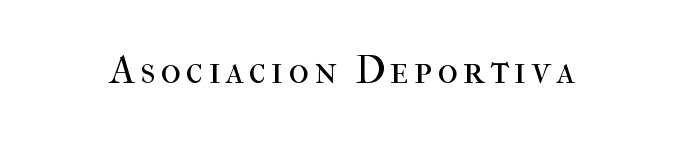
The image shows 39 px regular-weight serif type, upright; set not underlined; high stroke contrast and a medium x-height.
